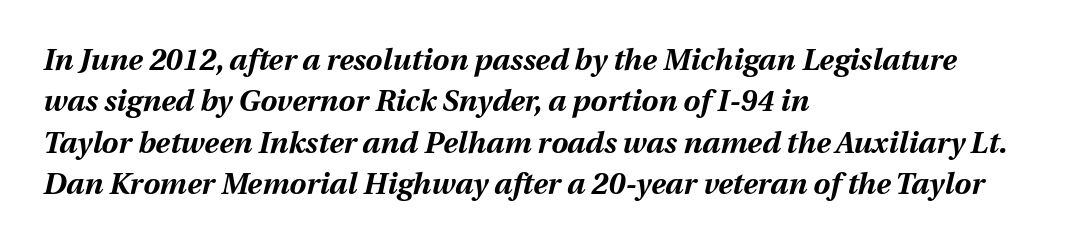
Notice how the passage keeps a crisp vertical edge on the left only. Heavy, bold letterforms. Is this a fixed-width face? No — the glyphs have proportional, varying widths. Underlining? Definitely not there.
